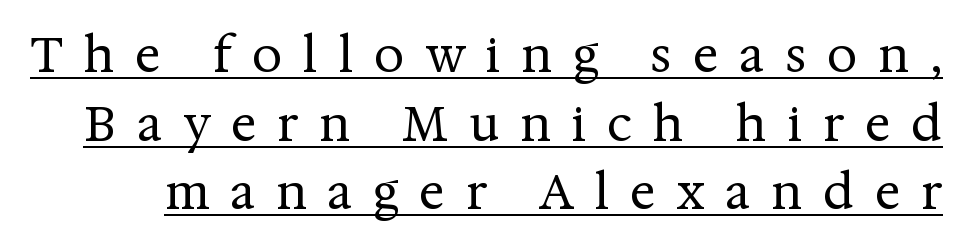
The image shows 48 px regular-weight serif type, upright; set normal line spacing (1.43x), unusually wide letter spacing (+0.43 em), underlined; medium stroke contrast and a medium x-height.
